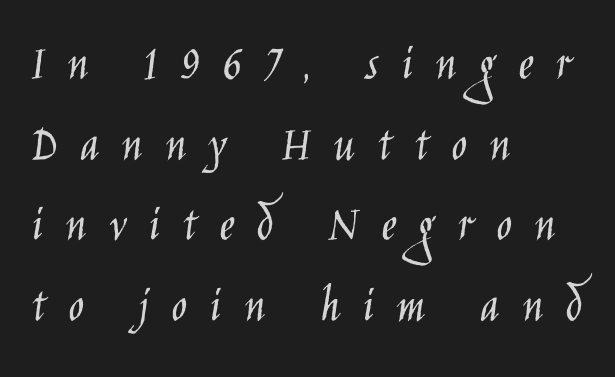
Serifs: no, the terminals of the letterforms are clean. Note the varied advance widths — an 'i' is clearly narrower than an 'm'. Anything drawn beneath the words? Only blank space. The lines sit at an ordinary, default distance from one another.
